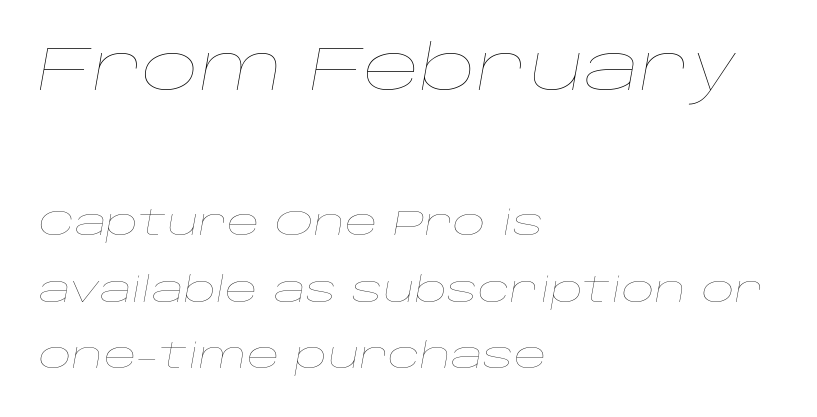
The image shows 63 px thin, wide type, italic (leaning right); set left-aligned, line spacing 1.85x, normal letter spacing, not underlined; the first (top) block is 1.75x larger; low stroke contrast and a large x-height.
